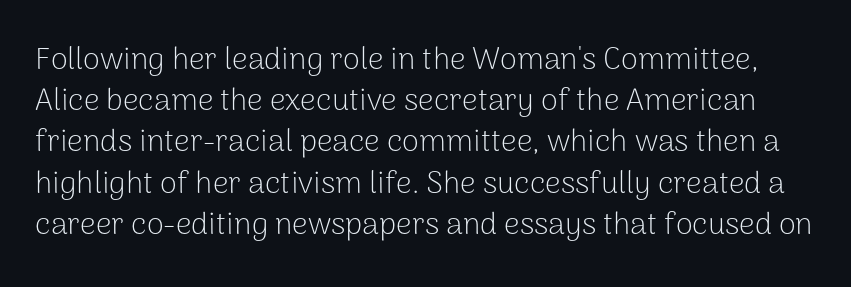
{"serif": "no", "italic": "no", "bold": "no", "weight": "light", "width": "normal", "stroke_contrast": "low", "x_height": "medium", "monospaced": "no", "underline": "no", "line_spacing": "normal", "line_spacing_ratio": 1.33, "letter_spacing": "normal", "letter_spacing_em": 0.0, "glyph_px": 31}
